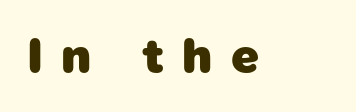
The image shows 49 px heavy sans-serif type; set unusually wide letter spacing (+0.37 em), not underlined; low stroke contrast and a medium x-height.
